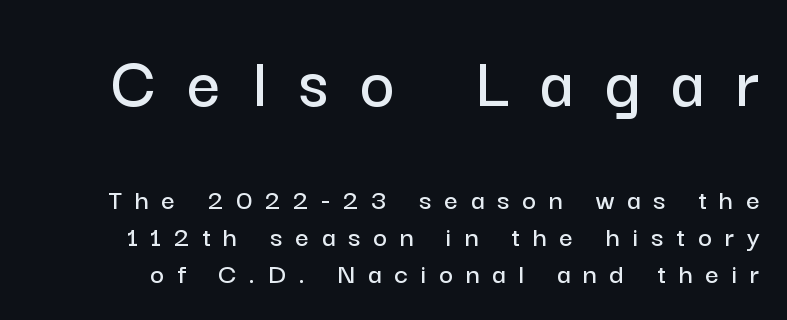
Q: Is the text italic (slanted)? A: No, it is upright.
Q: Is the typeface a serif or a sans-serif typeface? A: Sans-serif.
Q: Is the text underlined? A: No.
Q: Is the spacing between letters normal or unusually wide? A: Unusually wide.
Q: Which block of text is set in a larger size, the first (top) or the second (bottom)? A: The first (top) one.
Q: Width (condensed, normal, or wide)? A: Normal.
Q: Stroke contrast? A: Low.
Q: x-height? A: Medium.
Q: Monospaced? A: No.
